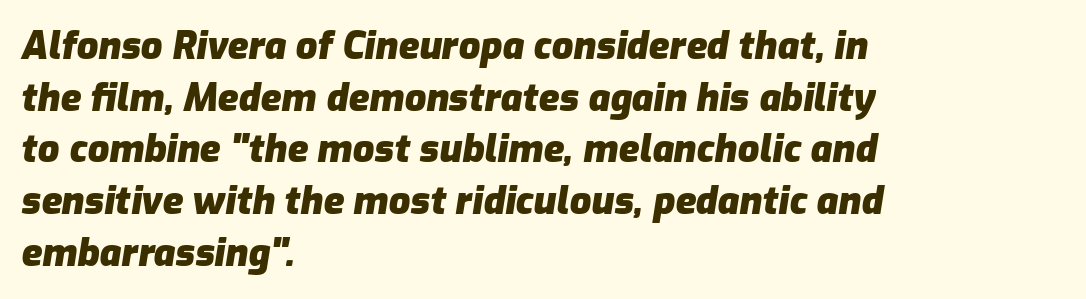
{"italic": "yes", "lean": "right", "slant_degrees": 9, "bold": "yes", "weight": "heavy", "width": "normal", "stroke_contrast": "low", "x_height": "medium", "monospaced": "no", "underline": "no", "align": "left", "line_spacing": "normal", "line_spacing_ratio": 1.36, "letter_spacing": "normal", "letter_spacing_em": 0.0, "glyph_px": 38}
